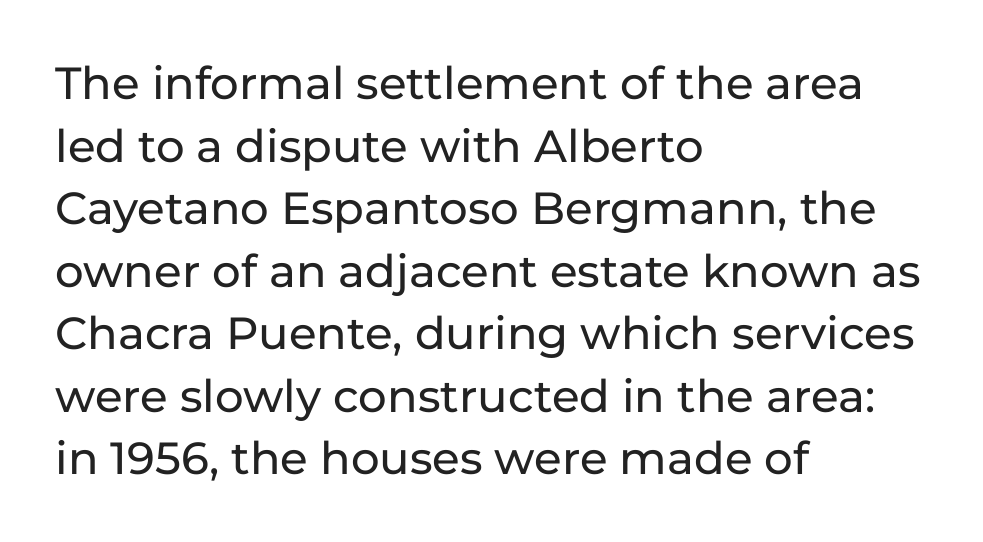
The image shows 45 px sans-serif type, upright; set left-aligned, normal line spacing (1.39x), normal letter spacing, not underlined; low stroke contrast and a medium x-height.
